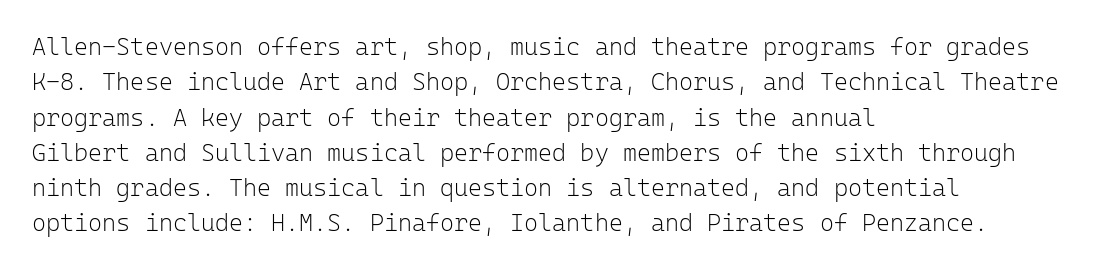
Q: Is the text bold? A: No.
Q: Is the text italic (slanted)? A: No, it is upright.
Q: Is the text underlined? A: No.
Q: How is the paragraph aligned? A: Left-aligned.
Q: Is the spacing between letters normal or unusually wide? A: Normal.
Q: Is the spacing between lines tight, normal or loose? A: Normal.
